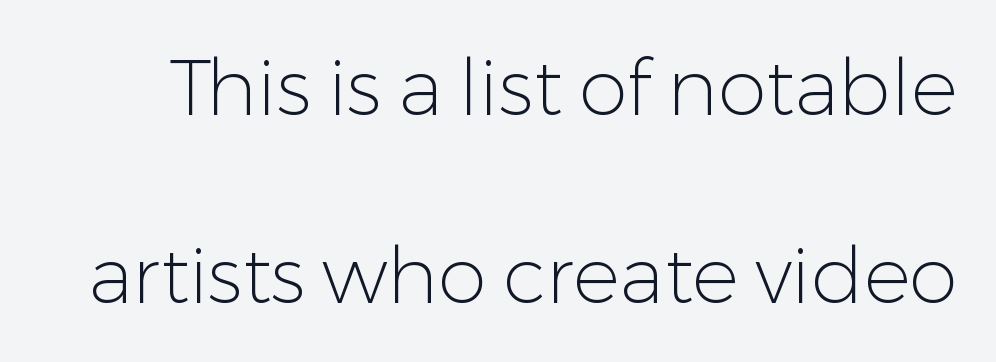
Q: Is the text bold? A: No.
Q: Is the text italic (slanted)? A: No, it is upright.
Q: Is the typeface a serif or a sans-serif typeface? A: Sans-serif.
Q: Is the text underlined? A: No.
Q: Is the spacing between letters normal or unusually wide? A: Normal.
Q: Is the spacing between lines tight, normal or loose? A: Loose.
Q: Width (condensed, normal, or wide)? A: Normal.
Q: Stroke contrast? A: Low.
Q: x-height? A: Medium.
Q: Monospaced? A: No.
